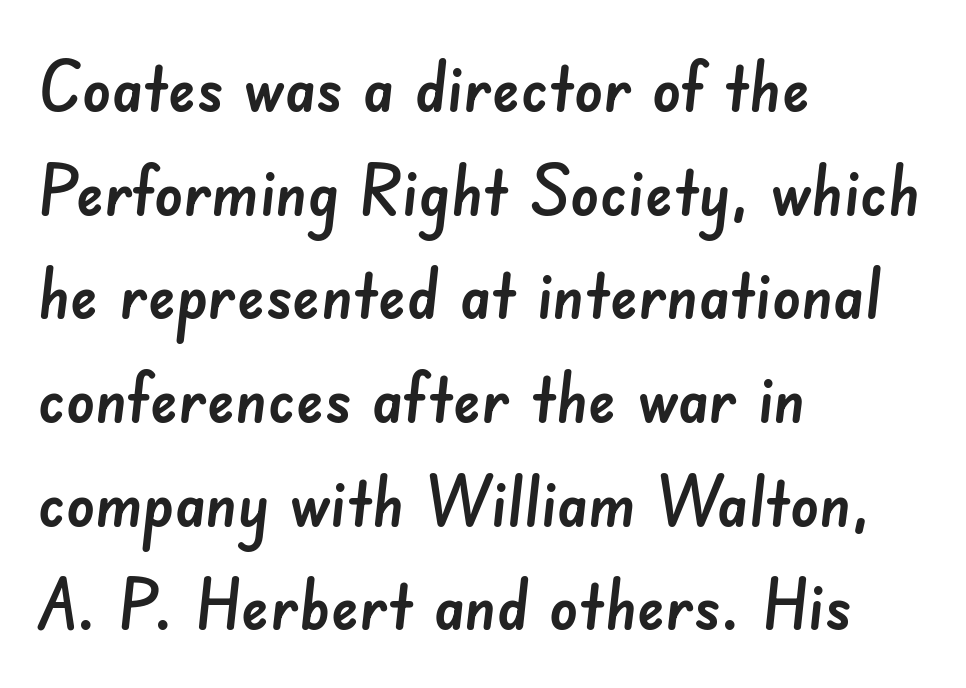
There is no visible air inserted between adjacent glyphs. Is the block centered? No — it sits flush against the left margin. A typesetter would call this leading conventional body-copy spacing. Nothing sits at the stroke ends, so this counts as sans-serif.
